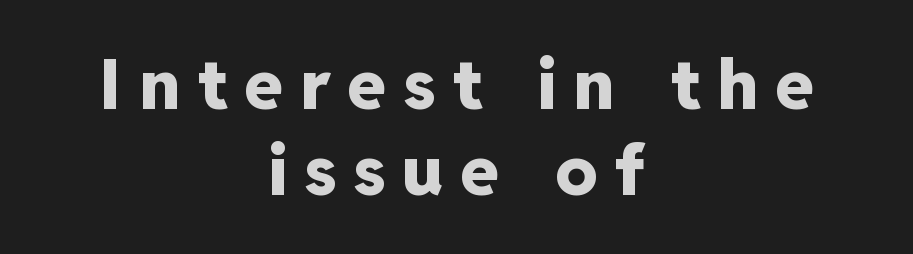
The font is running at its bold setting. Centered paragraph, ragged on both sides. The foot of each line stays bare and open. The passage shown has open, widely tracked lettering throughout. Italic: no, the glyphs are upright roman. You could not count columns in this text — the font is proportionally spaced.
